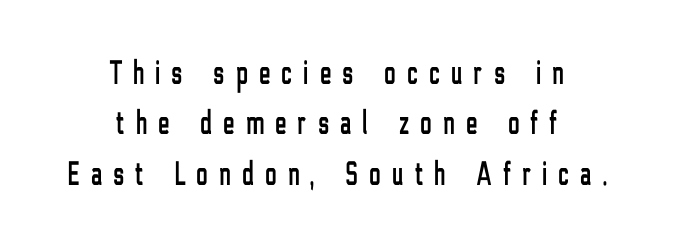
{"serif": "no", "italic": "no", "width": "condensed", "stroke_contrast": "low", "x_height": "medium", "monospaced": "no", "underline": "no", "align": "center", "line_spacing": "normal", "line_spacing_ratio": 1.48, "letter_spacing": "wide", "letter_spacing_em": 0.34, "glyph_px": 34}
